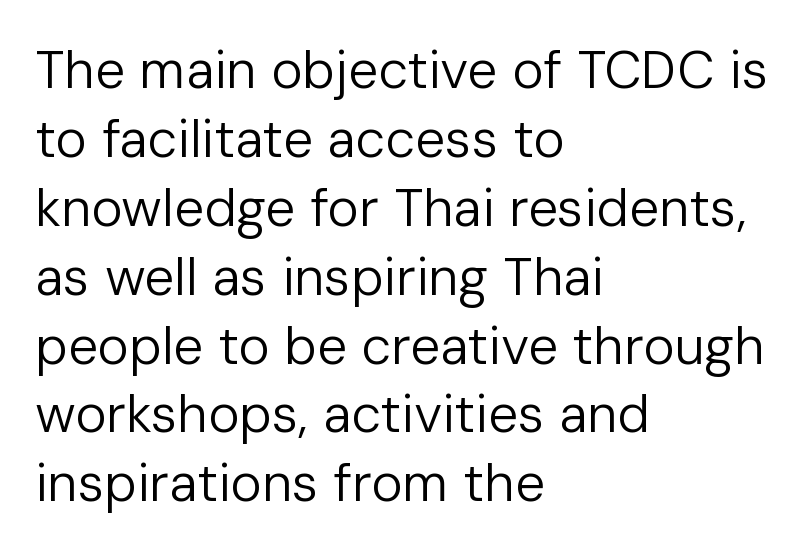
The block of text has a typical density, with ordinary space between rows. In terms of posture, this sample is upright. Caption: multi-line text, flush left, ragged right. Are there feet on the stems? There aren't — it's a sans. The zone under the glyphs is completely vacant. Stems here are at most as thick as an everyday book face.
